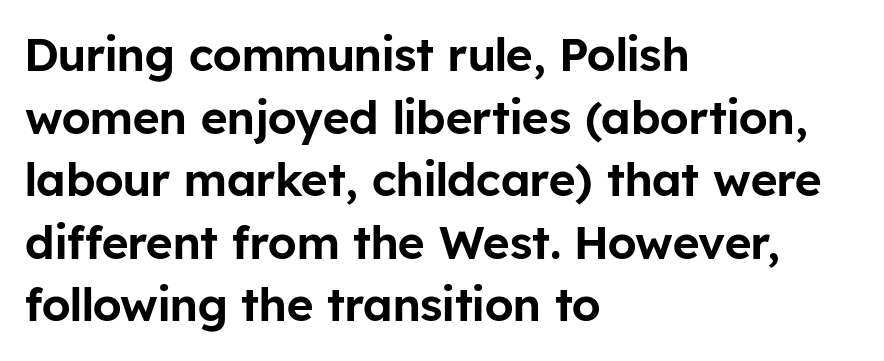
The image shows 46 px sans-serif type, upright; set left-aligned, normal line spacing (1.36x), normal letter spacing, not underlined; low stroke contrast and a medium x-height.
